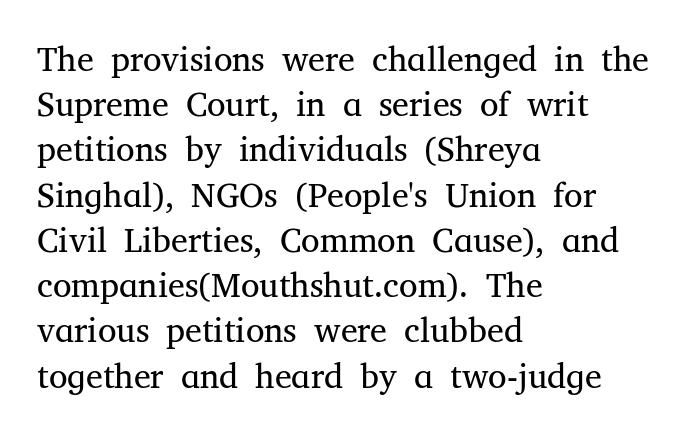
Q: Is the text bold? A: No.
Q: Is the text italic (slanted)? A: No, it is upright.
Q: Is the typeface a serif or a sans-serif typeface? A: Serif.
Q: Is the text underlined? A: No.
Q: How is the paragraph aligned? A: Left-aligned.
Q: Is the spacing between letters normal or unusually wide? A: Normal.
Q: Is the spacing between lines tight, normal or loose? A: Normal.
Q: Width (condensed, normal, or wide)? A: Normal.
Q: Stroke contrast? A: Medium.
Q: x-height? A: Medium.
Q: Monospaced? A: No.
